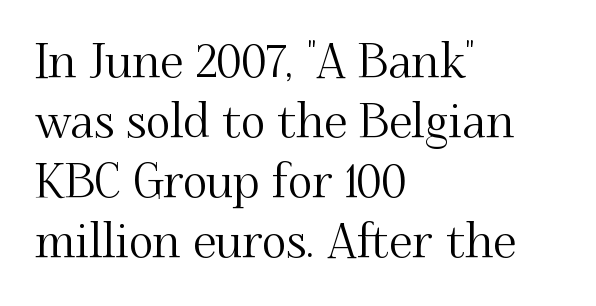
Q: Is the text italic (slanted)? A: No, it is upright.
Q: Is the typeface a serif or a sans-serif typeface? A: Serif.
Q: Is the text underlined? A: No.
Q: How is the paragraph aligned? A: Left-aligned.
Q: Is the spacing between letters normal or unusually wide? A: Normal.
Q: Is the spacing between lines tight, normal or loose? A: Normal.
Q: Width (condensed, normal, or wide)? A: Normal.
Q: Stroke contrast? A: Medium.
Q: x-height? A: Small.
Q: Monospaced? A: No.
